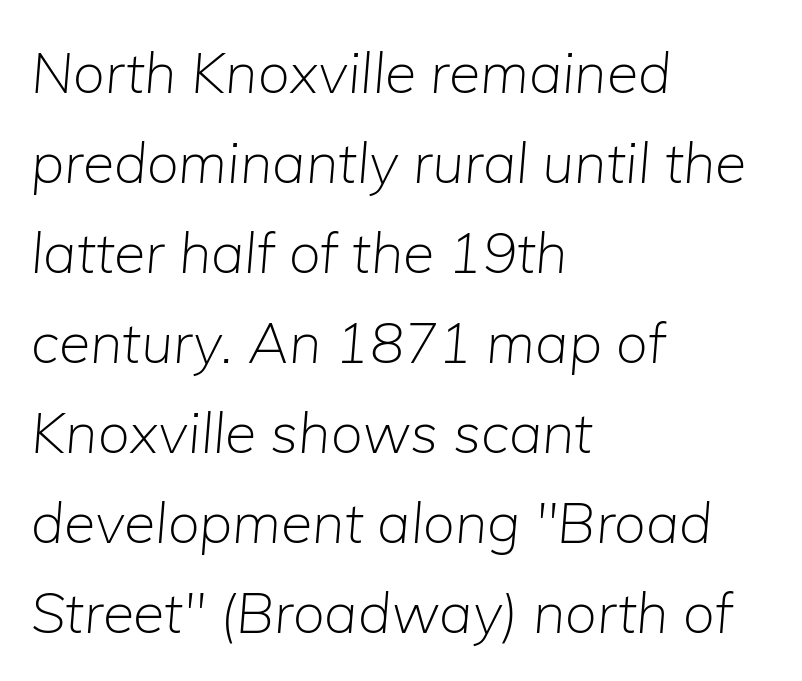
If you drew a ruler down the left edge, every line would touch it. These lines are rendered in a variable-pitch font. The gap between lines stays unmarked. In terms of leading, this rendering sits right in the middle. The lettering tilts uniformly, giving the passage an italic look. Unbolded letterforms with no extra heft.
